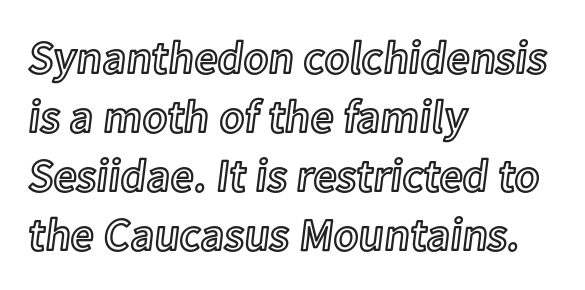
The image shows 46 px text type; set left-aligned, normal line spacing (1.28x), normal letter spacing, not underlined; a medium x-height.
